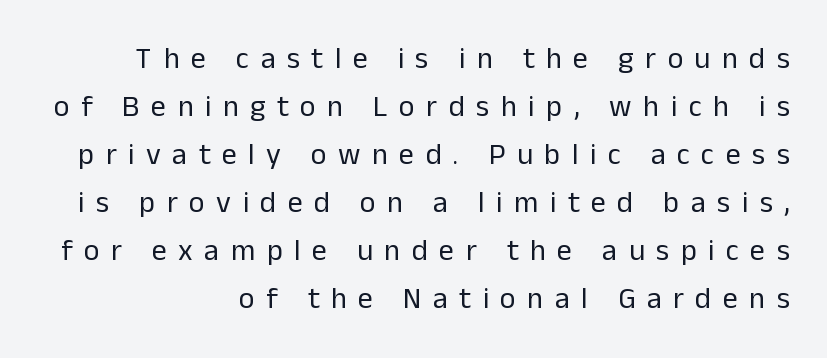
Q: Is the text bold? A: No.
Q: Is the text italic (slanted)? A: No, it is upright.
Q: Is the typeface a serif or a sans-serif typeface? A: Sans-serif.
Q: Is the text underlined? A: No.
Q: How is the paragraph aligned? A: Right-aligned.
Q: Is the spacing between letters normal or unusually wide? A: Unusually wide.
Q: Is the spacing between lines tight, normal or loose? A: Normal.
Q: Width (condensed, normal, or wide)? A: Normal.
Q: Stroke contrast? A: Low.
Q: x-height? A: Medium.
Q: Monospaced? A: No.
